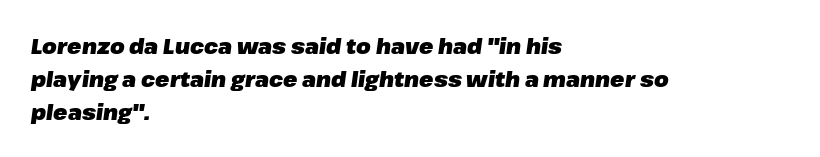
The space between consecutive lines is moderate. Each word holds together tightly as a unit, with standard inter-letter gaps. There's an unmistakable incline to the writing here. If you drew a ruler down the left edge, every line would touch it.
